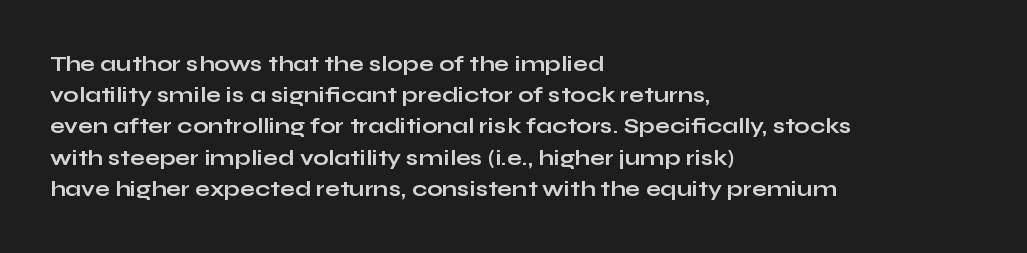
Q: Is the text bold? A: Yes.
Q: Is the text italic (slanted)? A: No, it is upright.
Q: Is the text underlined? A: No.
Q: How is the paragraph aligned? A: Left-aligned.
Q: Is the spacing between letters normal or unusually wide? A: Normal.
Q: Is the spacing between lines tight, normal or loose? A: Normal.
